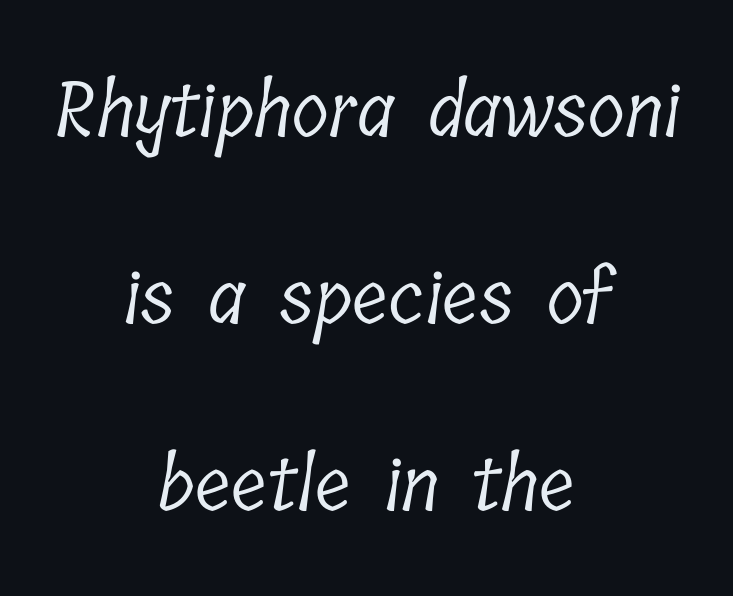
This rendering features lettering with no underline. What kind of face is this? One with serifs. Spacing between characters is what you'd get straight out of the box. Horizontally, the lines are justified to the midpoint only.
